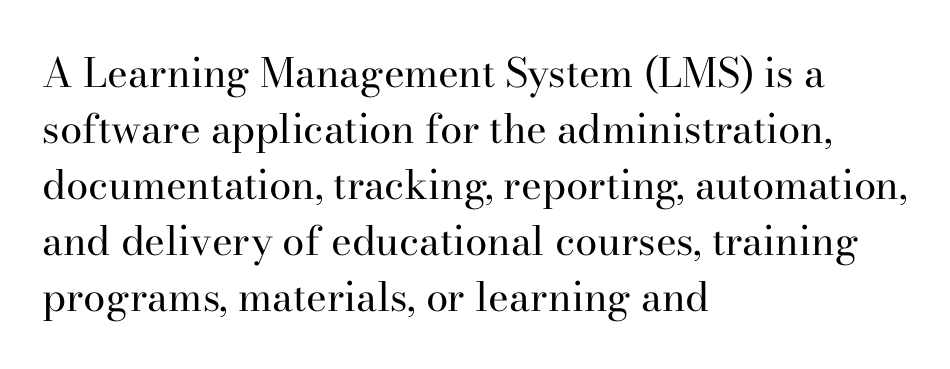
Q: Is the text bold? A: No.
Q: Is the text italic (slanted)? A: No, it is upright.
Q: Is the typeface a serif or a sans-serif typeface? A: Serif.
Q: Is the text underlined? A: No.
Q: How is the paragraph aligned? A: Left-aligned.
Q: Is the spacing between letters normal or unusually wide? A: Normal.
Q: Is the spacing between lines tight, normal or loose? A: Normal.
Q: Width (condensed, normal, or wide)? A: Normal.
Q: Stroke contrast? A: High.
Q: x-height? A: Small.
Q: Monospaced? A: No.
